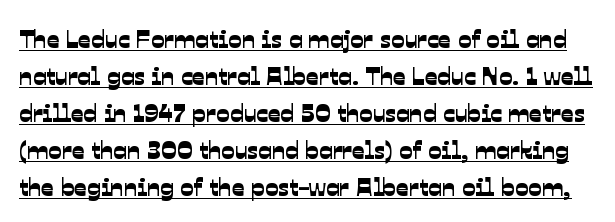
Successive baselines arrive at the customary interval. The line texture is even and compact thanks to regular tracking. This is underlined copy, the kind a proofreader might mark for attention.
